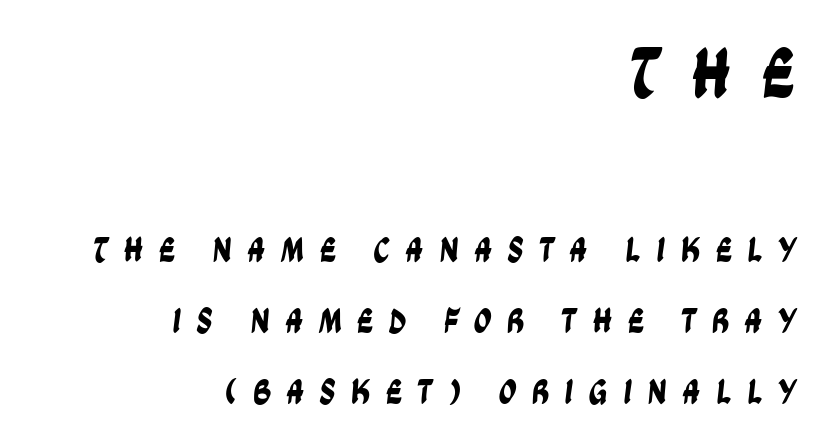
Q: Is the typeface a serif or a sans-serif typeface? A: Sans-serif.
Q: Is the text underlined? A: No.
Q: How is the paragraph aligned? A: Right-aligned.
Q: Is the spacing between letters normal or unusually wide? A: Unusually wide.
Q: Is the spacing between lines tight, normal or loose? A: Loose.
Q: Which block of text is set in a larger size, the first (top) or the second (bottom)? A: The first (top) one.
Q: Width (condensed, normal, or wide)? A: Condensed.
Q: Stroke contrast? A: Low.
Q: x-height? A: Large.
Q: Monospaced? A: No.
